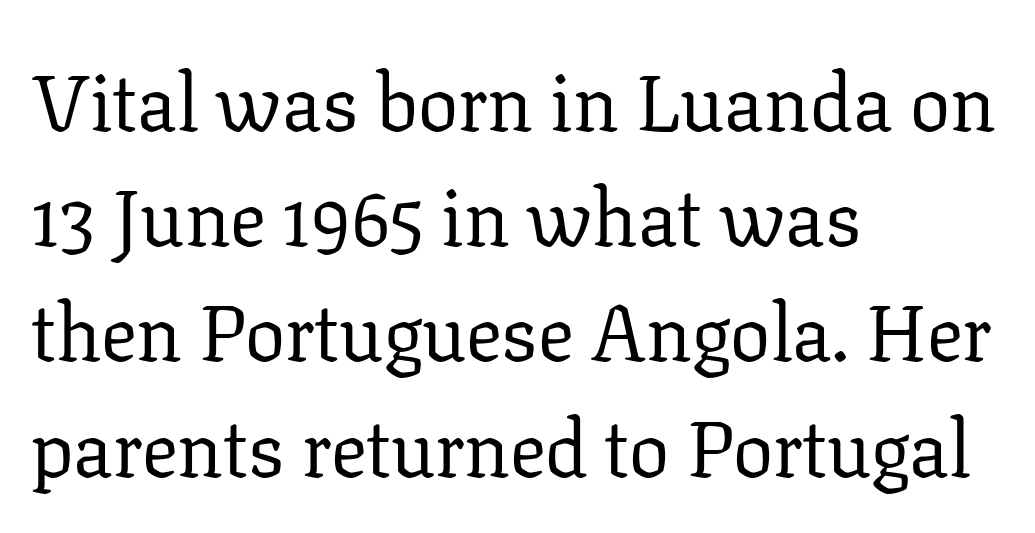
Students, note that the glyphs here touch the page at normal intervals. Check under the words: just untouched page. This sample has the flowing, uneven cadence of proportional lettering. Line starts are locked; line ends wander.
